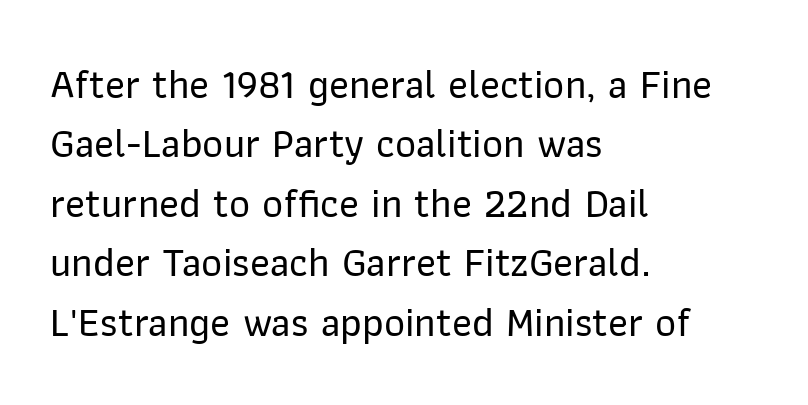
Q: Is the text italic (slanted)? A: No, it is upright.
Q: Is the typeface a serif or a sans-serif typeface? A: Sans-serif.
Q: Is the text underlined? A: No.
Q: How is the paragraph aligned? A: Left-aligned.
Q: Is the spacing between letters normal or unusually wide? A: Normal.
Q: Is the spacing between lines tight, normal or loose? A: Normal.
Q: Width (condensed, normal, or wide)? A: Normal.
Q: Stroke contrast? A: Low.
Q: x-height? A: Medium.
Q: Monospaced? A: No.
